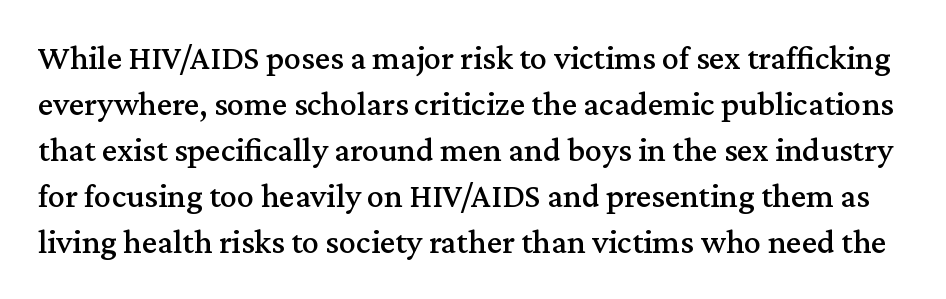
{"serif": "yes", "italic": "no", "width": "normal", "stroke_contrast": "medium", "x_height": "medium", "monospaced": "no", "underline": "no", "line_spacing": "normal", "line_spacing_ratio": 1.35, "letter_spacing": "normal", "letter_spacing_em": 0.0, "glyph_px": 34}
